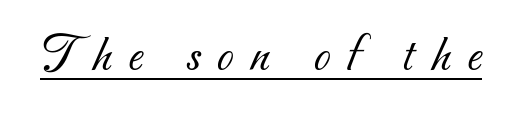
Q: Is the text bold? A: No.
Q: Is the typeface a serif or a sans-serif typeface? A: Sans-serif.
Q: Is the text underlined? A: Yes.
Q: Is the spacing between letters normal or unusually wide? A: Unusually wide.
Q: Width (condensed, normal, or wide)? A: Normal.
Q: Stroke contrast? A: Medium.
Q: x-height? A: Small.
Q: Monospaced? A: No.
